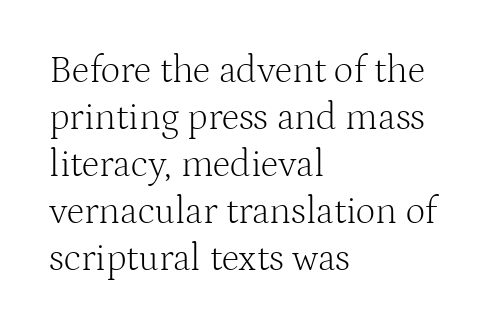
{"serif": "yes", "italic": "no", "bold": "no", "weight": "light", "width": "normal", "stroke_contrast": "medium", "x_height": "medium", "monospaced": "no", "underline": "no", "align": "left", "line_spacing_ratio": 1.24, "letter_spacing": "normal", "letter_spacing_em": 0.0, "glyph_px": 38}
